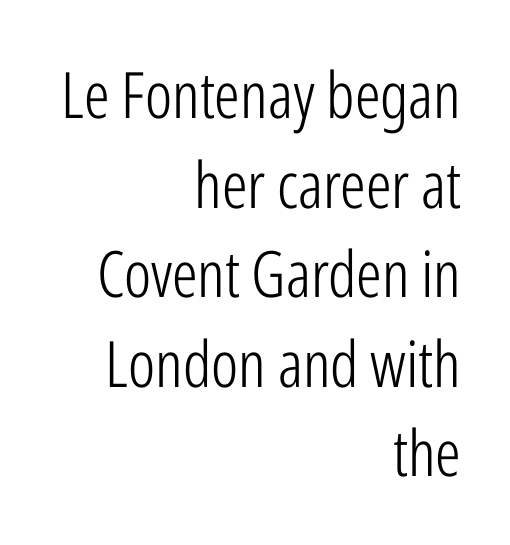
{"serif": "no", "italic": "no", "bold": "no", "weight": "light", "width": "condensed", "stroke_contrast": "low", "x_height": "medium", "monospaced": "no", "underline": "no", "align": "right", "line_spacing": "normal", "line_spacing_ratio": 1.4, "letter_spacing": "normal", "letter_spacing_em": 0.0, "glyph_px": 64}
